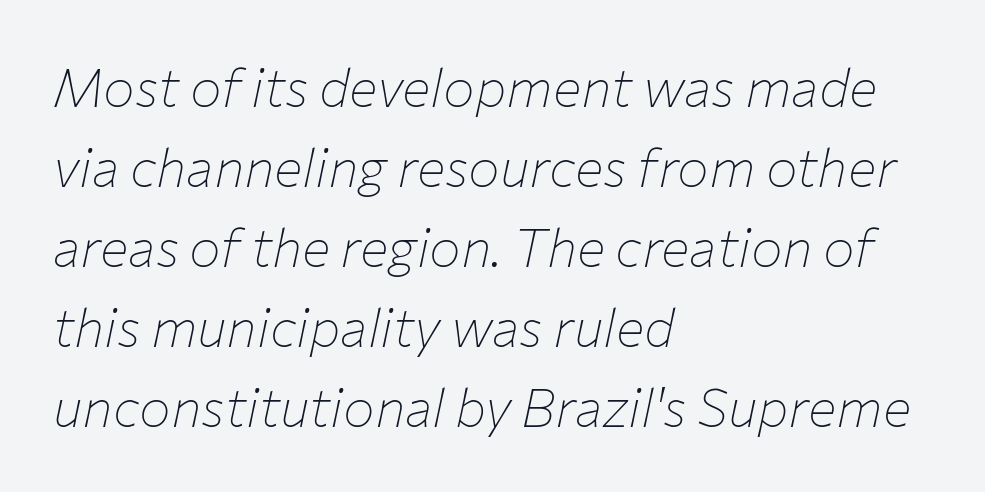
Rendered with sloped, italic letterforms. Observe the ordinary spacing: letters are neighbours, not strangers. Quick note: interline space is typical. The font is comparable to plain body text, perhaps lighter. Think of a printed novel: that variable character pitch is what you see here. Lines of text with bare space underneath.
